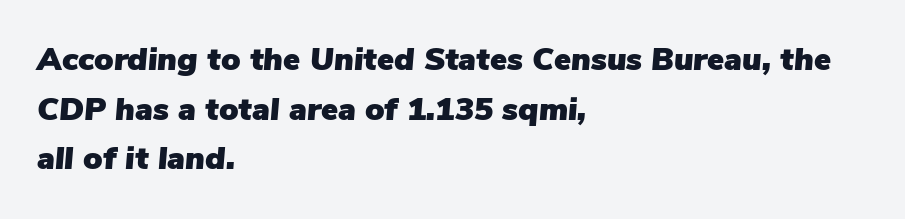
Q: Is the text italic (slanted)? A: Yes, it leans right by about 5 degrees.
Q: Is the text underlined? A: No.
Q: How is the paragraph aligned? A: Left-aligned.
Q: Is the spacing between letters normal or unusually wide? A: Normal.
Q: Is the spacing between lines tight, normal or loose? A: Normal.
Q: Width (condensed, normal, or wide)? A: Normal.
Q: Stroke contrast? A: Low.
Q: x-height? A: Medium.
Q: Monospaced? A: No.
